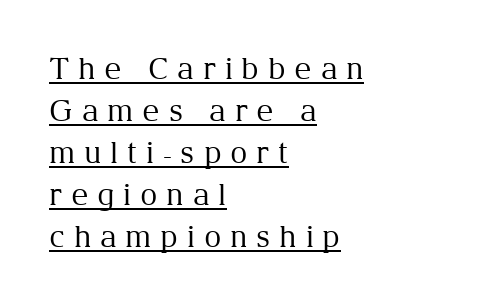
Q: Is the text bold? A: No.
Q: Is the text italic (slanted)? A: No, it is upright.
Q: Is the typeface a serif or a sans-serif typeface? A: Serif.
Q: Is the text underlined? A: Yes.
Q: How is the paragraph aligned? A: Left-aligned.
Q: Is the spacing between letters normal or unusually wide? A: Unusually wide.
Q: Is the spacing between lines tight, normal or loose? A: Normal.
Q: Width (condensed, normal, or wide)? A: Normal.
Q: Stroke contrast? A: Medium.
Q: x-height? A: Medium.
Q: Monospaced? A: No.
